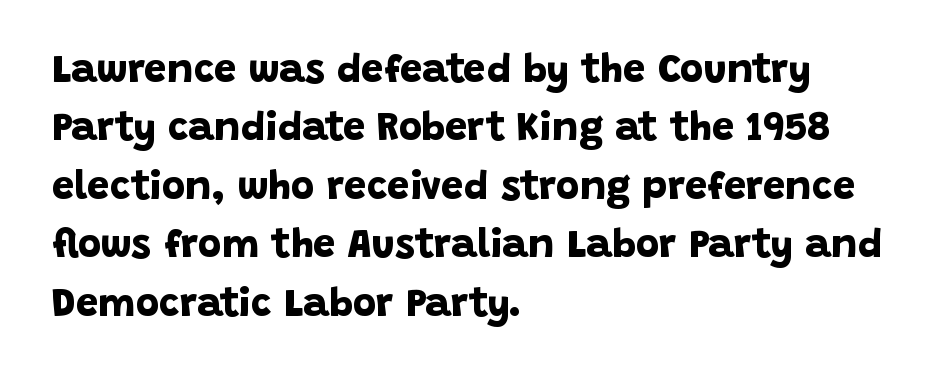
{"serif": "no", "bold": "yes", "weight": "bold", "width": "normal", "stroke_contrast": "low", "x_height": "large", "monospaced": "no", "underline": "no", "align": "left", "line_spacing": "normal", "line_spacing_ratio": 1.46, "letter_spacing": "normal", "letter_spacing_em": 0.0, "glyph_px": 40}
